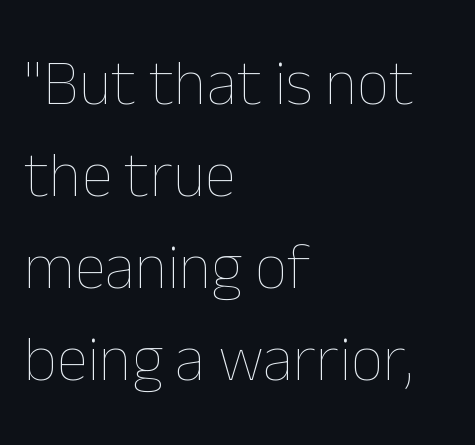
The image shows 64 px thin type, upright; set left-aligned, normal line spacing (1.44x), normal letter spacing, not underlined; low stroke contrast and a medium x-height.
